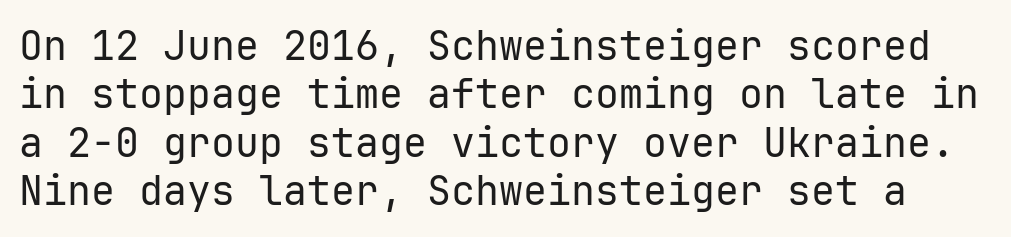
The image shows 40 px regular-weight sans-serif type, upright, monospaced; set line spacing 1.21x, normal letter spacing, not underlined; low stroke contrast and a medium x-height.
